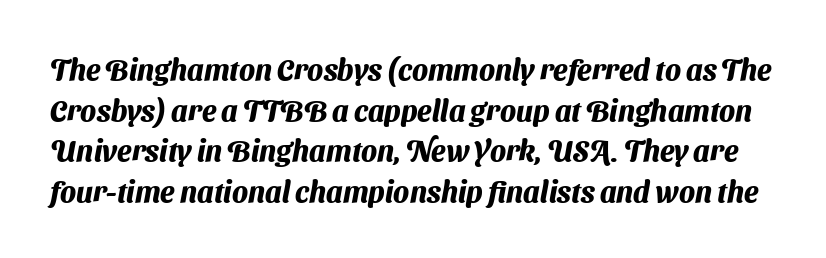
Q: Is the text bold? A: Yes.
Q: Is the typeface a serif or a sans-serif typeface? A: Sans-serif.
Q: Is the text underlined? A: No.
Q: Is the spacing between letters normal or unusually wide? A: Normal.
Q: Is the spacing between lines tight, normal or loose? A: Normal.
Q: Width (condensed, normal, or wide)? A: Normal.
Q: Stroke contrast? A: Medium.
Q: x-height? A: Medium.
Q: Monospaced? A: No.
